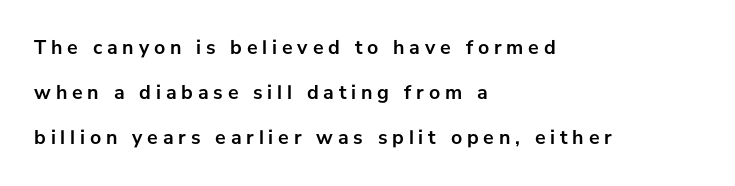
Q: Is the text bold? A: Yes.
Q: Is the text italic (slanted)? A: No, it is upright.
Q: Is the text underlined? A: No.
Q: How is the paragraph aligned? A: Left-aligned.
Q: Is the spacing between letters normal or unusually wide? A: Unusually wide.
Q: Is the spacing between lines tight, normal or loose? A: Loose.
